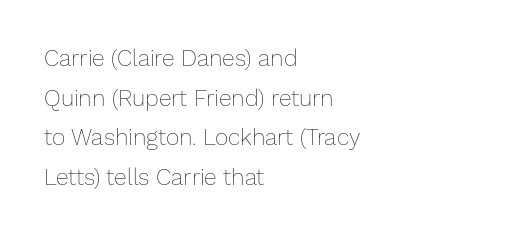
Q: Is the text bold? A: No.
Q: Is the text italic (slanted)? A: No, it is upright.
Q: Is the text underlined? A: No.
Q: How is the paragraph aligned? A: Left-aligned.
Q: Is the spacing between letters normal or unusually wide? A: Normal.
